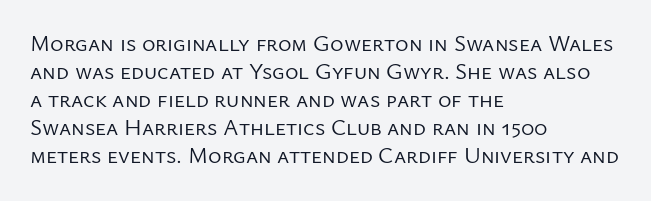
Every stem runs plumb, perpendicular to the baseline. Layout note: lines flush left. Decoration check: the copy has no underline. Short note: letters normally spaced.
